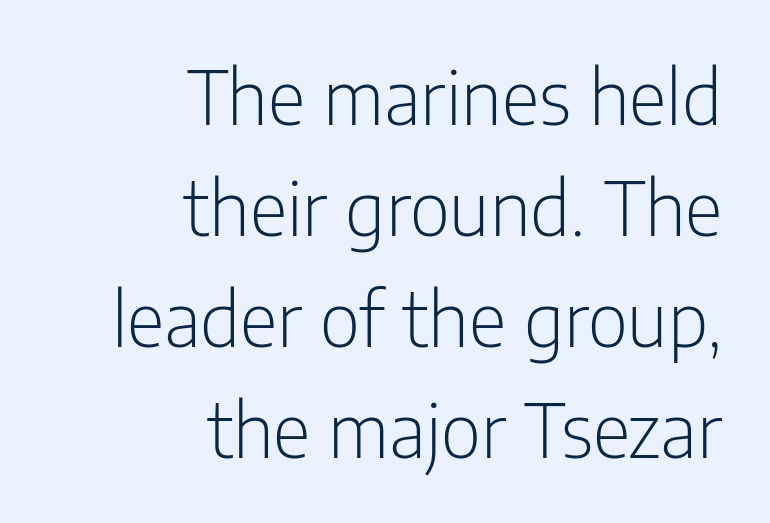
The image shows 74 px light, condensed sans-serif type, upright; set right-aligned, normal line spacing (1.5x), normal letter spacing, not underlined; low stroke contrast and a medium x-height.
